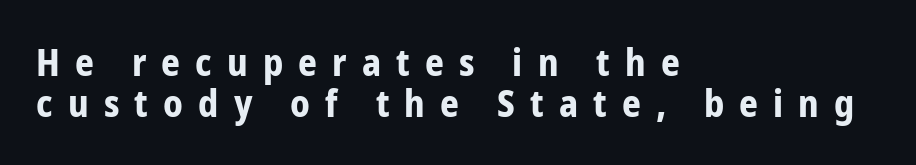
The passage shown has open, widely tracked lettering throughout. The letters advance in unequal steps, a hallmark of proportional type. This sample is left-justified, so line endings fall wherever the words run out. In terms of letterform style, serifs are entirely absent. Decoration check: the copy has no underline. Typesetter's note: full bold, strokes at maximum text heaviness.
